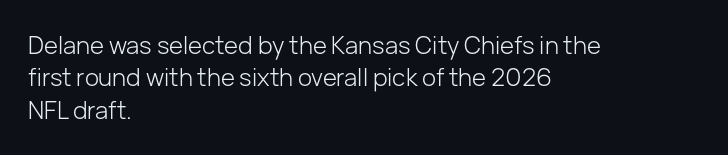
The typesetter chose a ragged-right arrangement here. In terms of letterspacing, this is plain default setting. Descenders hang freely into open space. A typesetter would call this leading conventional body-copy spacing. Stems and bowls with no extra thickness — not bold.
